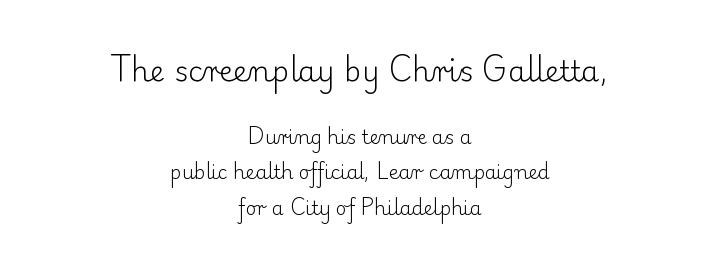
Ordinary non-slanted type is in use. The face looks like a standard text weight, possibly lighter. Where is the straight margin? There isn't one; the lines are centered.
